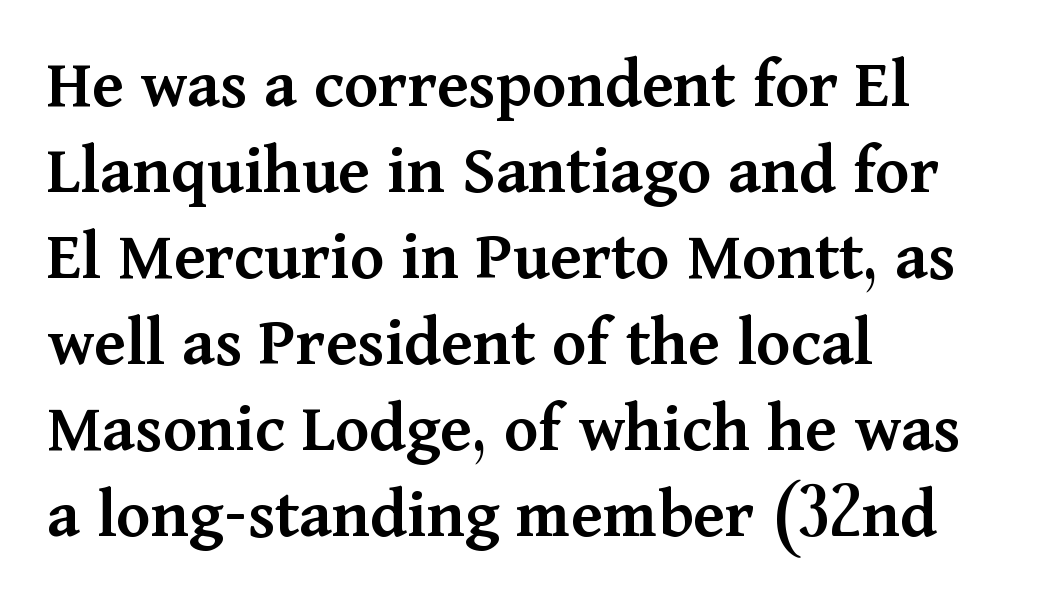
Q: Is the text bold? A: Semi-bold.
Q: Is the text italic (slanted)? A: No, it is upright.
Q: Is the typeface a serif or a sans-serif typeface? A: Serif.
Q: Is the text underlined? A: No.
Q: How is the paragraph aligned? A: Left-aligned.
Q: Is the spacing between letters normal or unusually wide? A: Normal.
Q: Width (condensed, normal, or wide)? A: Normal.
Q: Stroke contrast? A: Medium.
Q: x-height? A: Medium.
Q: Monospaced? A: No.
